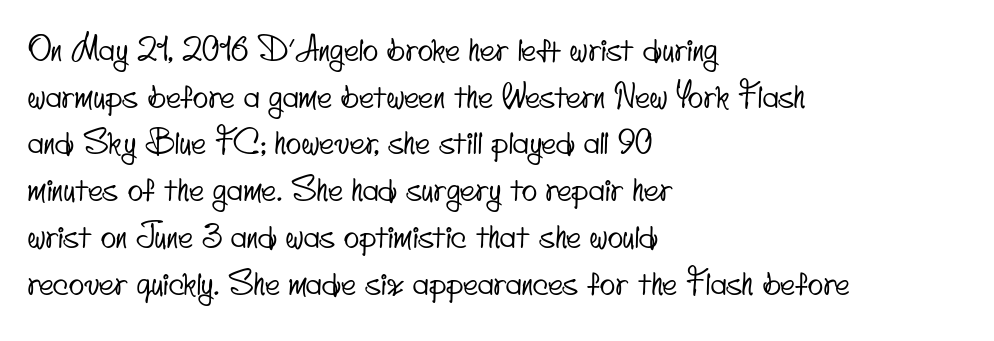
Tracking value appears to be zero — textbook default spacing. Is this a fixed-width face? No — the glyphs have proportional, varying widths. The passage is arranged the way most books set body copy — flush left. Leading matches the norm, producing a regular column. This is sans-serif lettering, the kind often seen on screens and signage.
